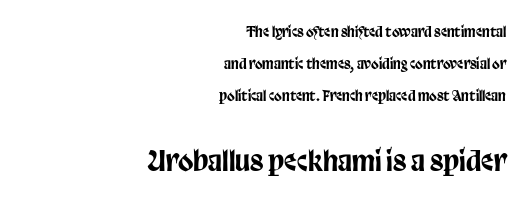
Casual observation: everything's shoved over to the right. Character widths vary here, with narrow letters taking less room than wide ones. Compare the two chunks: the lower has the greater cap height. This sample uses plain, unmodified letter spacing. The vertical gap from one line to the next is large. Tall strokes in this sample are plumb rather than angled.
